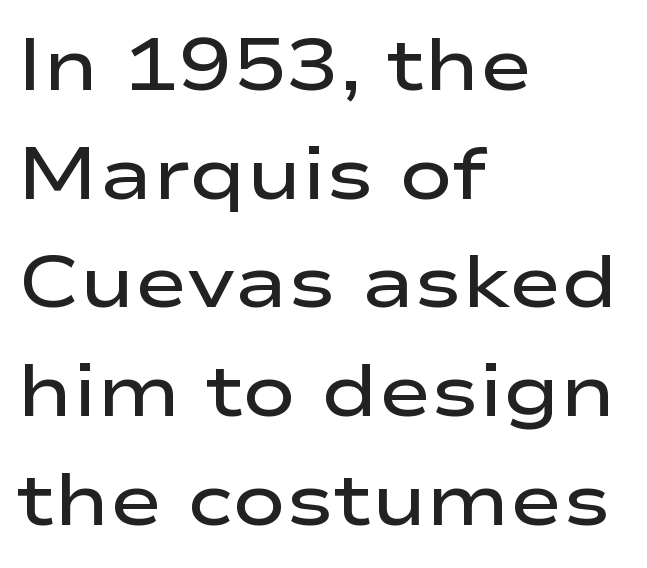
{"serif": "no", "italic": "no", "bold": "semi", "weight": "semibold", "width": "wide", "stroke_contrast": "low", "x_height": "medium", "monospaced": "no", "underline": "no", "align": "left", "line_spacing": "normal", "line_spacing_ratio": 1.51, "letter_spacing": "normal", "letter_spacing_em": 0.0, "glyph_px": 72}
